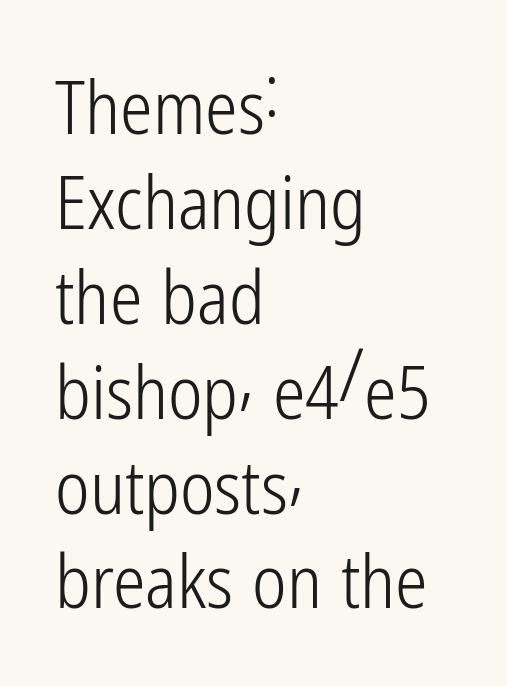
Q: Is the text bold? A: No.
Q: Is the text italic (slanted)? A: No, it is upright.
Q: Is the typeface a serif or a sans-serif typeface? A: Sans-serif.
Q: Is the text underlined? A: No.
Q: How is the paragraph aligned? A: Left-aligned.
Q: Is the spacing between letters normal or unusually wide? A: Normal.
Q: Is the spacing between lines tight, normal or loose? A: Normal.
Q: Width (condensed, normal, or wide)? A: Condensed.
Q: Stroke contrast? A: Low.
Q: x-height? A: Medium.
Q: Monospaced? A: No.
